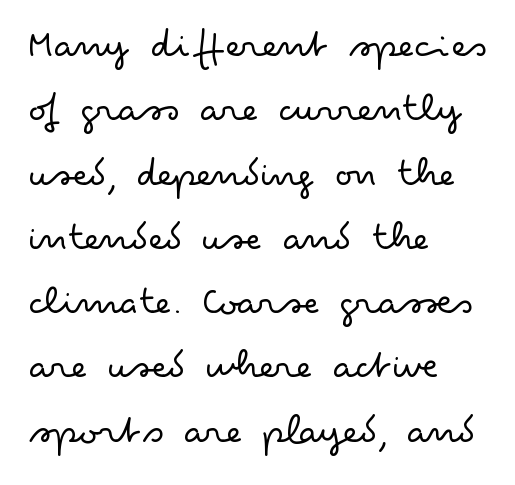
Does the copy run flush right? No — it runs flush left. The strip under each line holds only bare page. Designer's note — italics off, roman on. Each letter's strokes conclude bluntly, with no projecting serifs. You could call the tracking neutral — neither tight nor loose. No extra ink here — the face is not bold.
